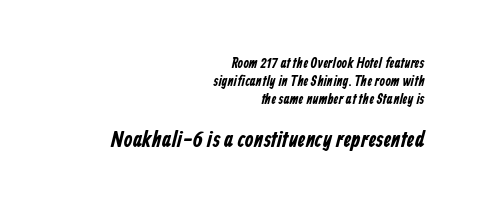
The image shows 22 px text type; set right-aligned, normal line spacing (1.29x), normal letter spacing, not underlined; the second (bottom) block is 1.57x larger.
